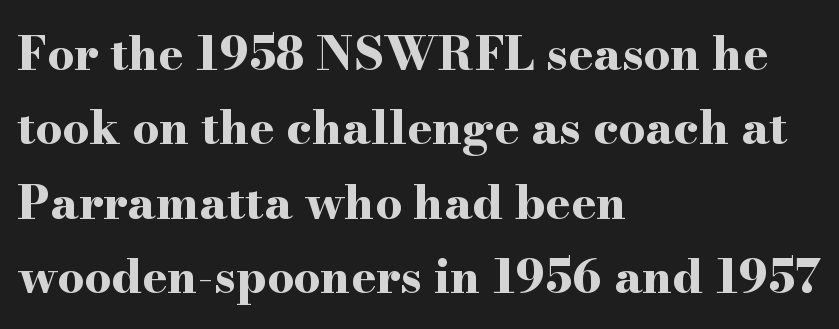
Q: Is the text bold? A: Yes.
Q: Is the text italic (slanted)? A: No, it is upright.
Q: Is the typeface a serif or a sans-serif typeface? A: Serif.
Q: Is the text underlined? A: No.
Q: How is the paragraph aligned? A: Left-aligned.
Q: Is the spacing between letters normal or unusually wide? A: Normal.
Q: Is the spacing between lines tight, normal or loose? A: Normal.
Q: Width (condensed, normal, or wide)? A: Wide.
Q: Stroke contrast? A: High.
Q: x-height? A: Small.
Q: Monospaced? A: No.
